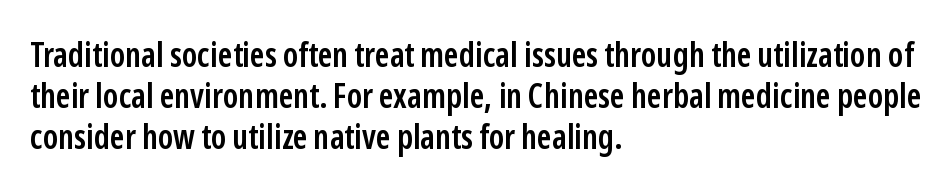
Q: Is the text bold? A: Semi-bold.
Q: Is the text italic (slanted)? A: No, it is upright.
Q: Is the typeface a serif or a sans-serif typeface? A: Sans-serif.
Q: Is the text underlined? A: No.
Q: How is the paragraph aligned? A: Left-aligned.
Q: Is the spacing between letters normal or unusually wide? A: Normal.
Q: Width (condensed, normal, or wide)? A: Condensed.
Q: Stroke contrast? A: Low.
Q: x-height? A: Medium.
Q: Monospaced? A: No.
